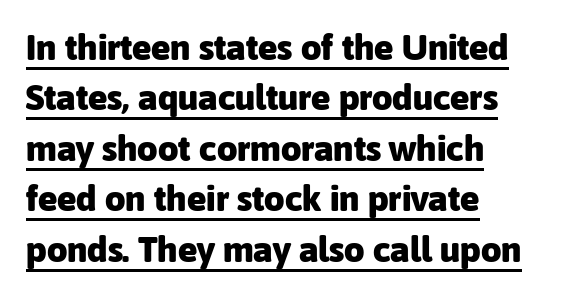
The tracking reads as untouched default to a designer's eye. The text was rendered using a sans face with plain stroke endings. Style check: upright. Decoration check: the copy is underlined.
